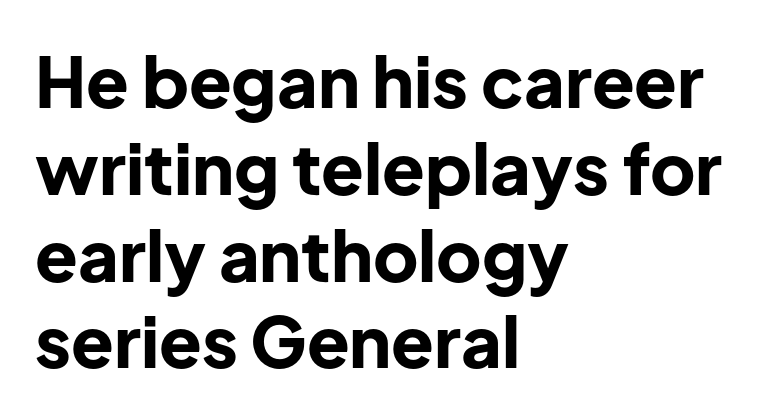
{"serif": "no", "italic": "no", "bold": "yes", "weight": "bold", "width": "normal", "stroke_contrast": "low", "x_height": "medium", "monospaced": "no", "underline": "no", "align": "left", "line_spacing_ratio": 1.24, "letter_spacing": "normal", "letter_spacing_em": 0.0, "glyph_px": 70}
